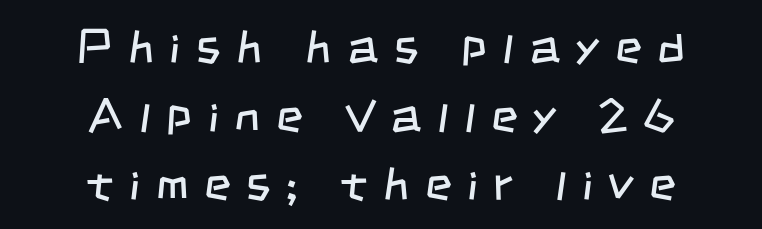
{"serif": "no", "bold": "no", "weight": "regular", "width": "condensed", "stroke_contrast": "low", "x_height": "large", "monospaced": "no", "underline": "no", "align": "center", "line_spacing": "normal", "line_spacing_ratio": 1.49, "letter_spacing": "wide", "letter_spacing_em": 0.34, "glyph_px": 46}
